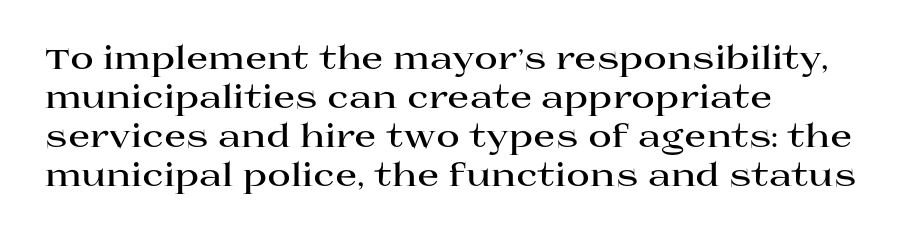
The letters sit at their default tracking, neither squeezed nor spread. These lines are rendered in a variable-pitch font. Type style note: has serifs. This sample uses an upright cut, with every glyph sitting square on the baseline. Notice how the passage keeps a crisp vertical edge on the left only.
